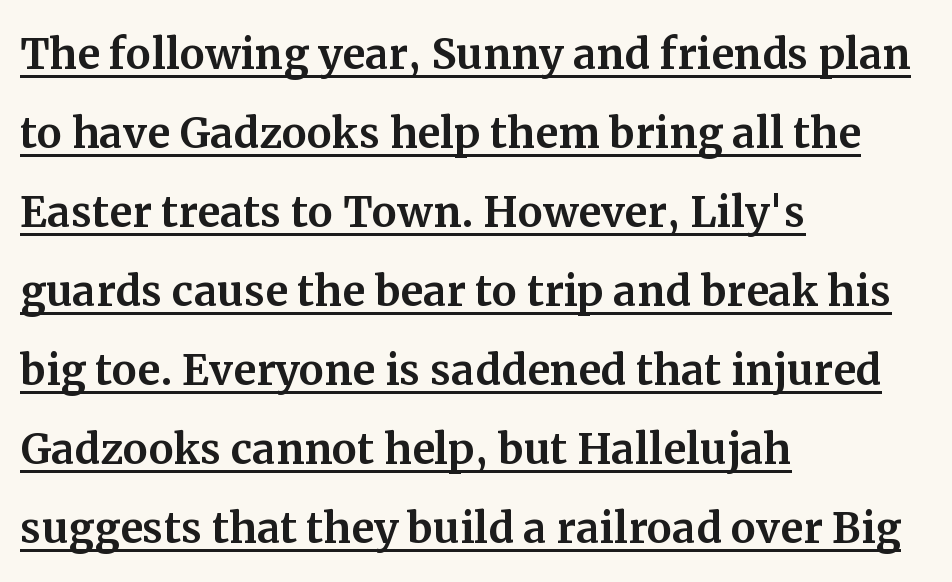
How are the letters spaced? Ordinarily, with no added tracking. Quick note: underline on. Successive baselines arrive at the customary interval. Ordinary non-slanted type is in use. In CSS terms this would be text-align: left. The text was rendered using a seriffed face with decorative stroke endings.
